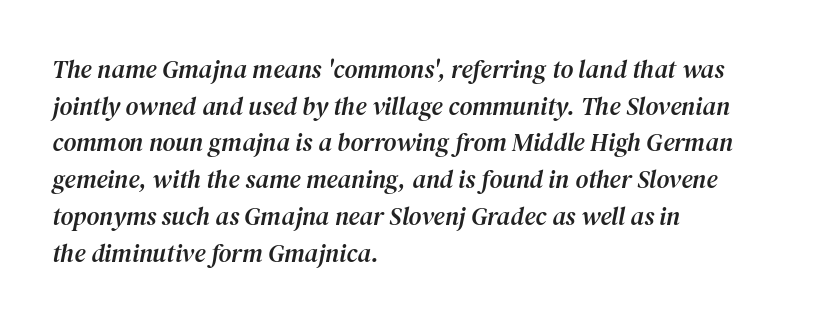
{"italic": "yes", "lean": "right", "slant_degrees": 12, "underline": "no", "align": "left", "line_spacing": "normal", "line_spacing_ratio": 1.47, "letter_spacing": "normal", "letter_spacing_em": 0.0, "glyph_px": 25}
